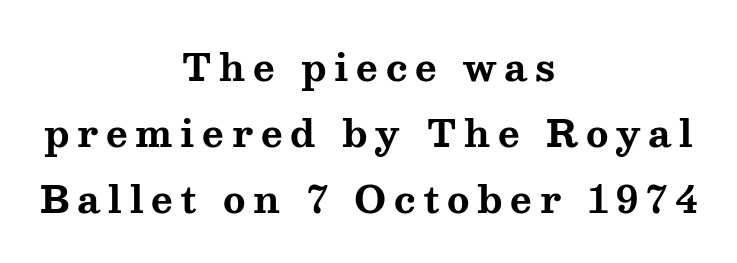
What kind of face is this? One with serifs. Alignment: centered. Any mark beneath the type? The region is blank. Display-style spreading of the glyphs; the letterfit is very open. Compared with an ordinary text face, these strokes are far heavier — a full bold. Quick note: not italic, upright.
